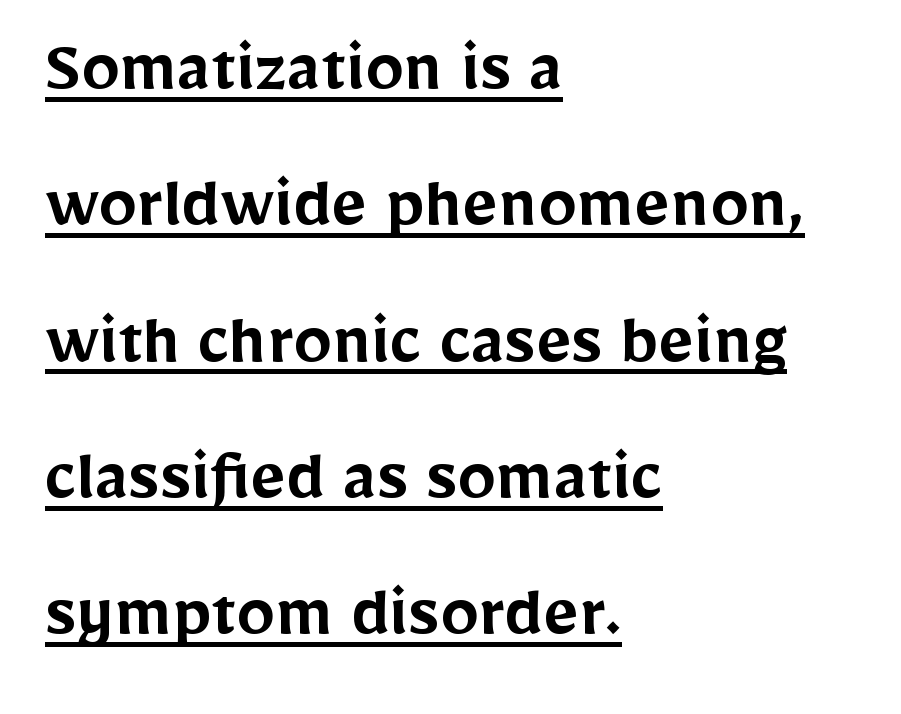
{"serif": "no", "italic": "no", "bold": "semi", "weight": "semibold", "width": "normal", "stroke_contrast": "low", "x_height": "medium", "monospaced": "no", "underline": "yes", "align": "left", "line_spacing_ratio": 1.77, "letter_spacing": "normal", "letter_spacing_em": 0.0, "glyph_px": 77}
